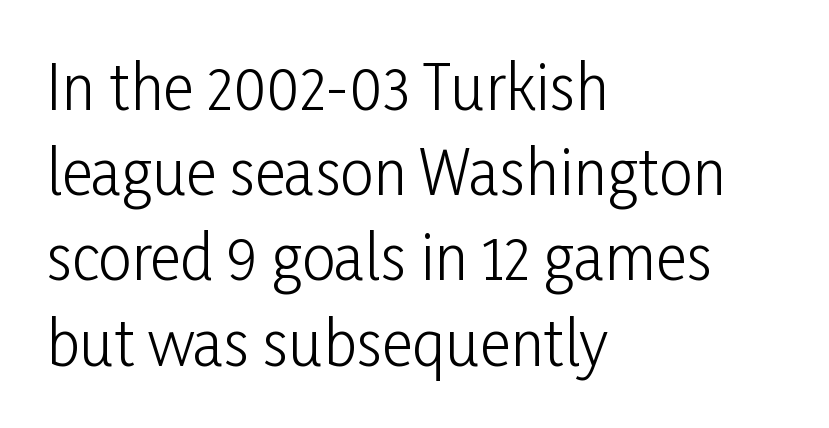
Q: Is the text bold? A: No.
Q: Is the text italic (slanted)? A: No, it is upright.
Q: Is the typeface a serif or a sans-serif typeface? A: Sans-serif.
Q: Is the text underlined? A: No.
Q: How is the paragraph aligned? A: Left-aligned.
Q: Is the spacing between letters normal or unusually wide? A: Normal.
Q: Is the spacing between lines tight, normal or loose? A: Normal.
Q: Width (condensed, normal, or wide)? A: Condensed.
Q: Stroke contrast? A: Low.
Q: x-height? A: Medium.
Q: Monospaced? A: No.
